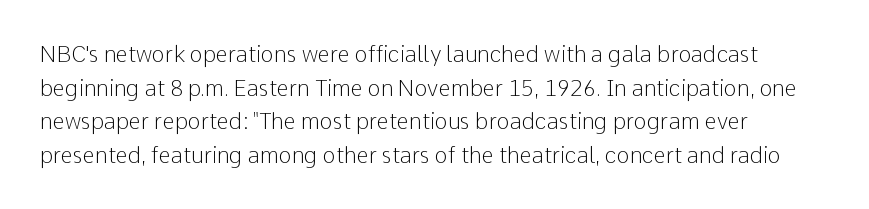
Q: Is the text bold? A: No.
Q: Is the text italic (slanted)? A: No, it is upright.
Q: Is the text underlined? A: No.
Q: How is the paragraph aligned? A: Left-aligned.
Q: Is the spacing between letters normal or unusually wide? A: Normal.
Q: Is the spacing between lines tight, normal or loose? A: Normal.
